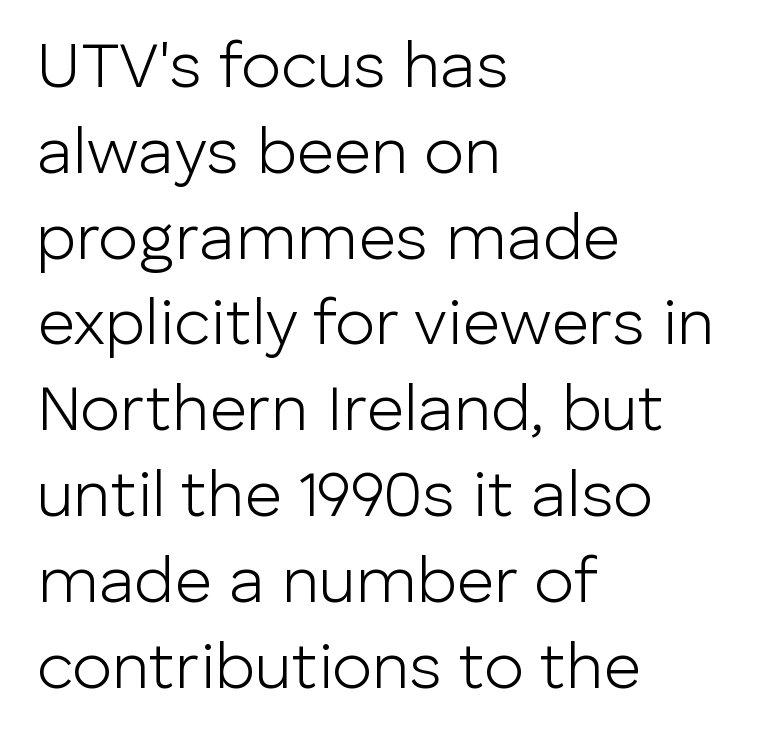
The image shows 65 px light sans-serif type, upright; set left-aligned, normal line spacing (1.32x), normal letter spacing, not underlined; low stroke contrast and a medium x-height.
